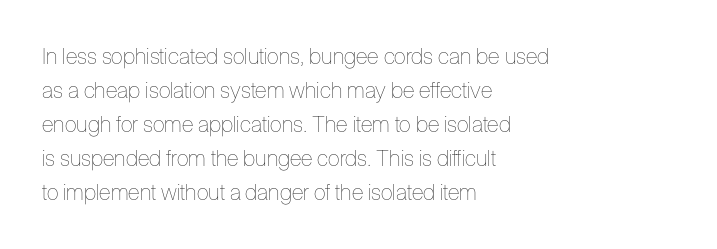
Caption: multi-line text, flush left, ragged right. Rendered with straight, roman letterforms. Beneath every word, the page is bare. Weight: not bold — regular or lighter. Nobody touched the tracking dial on this one. Vertically, the passage feels balanced, rows spaced as you'd expect.
